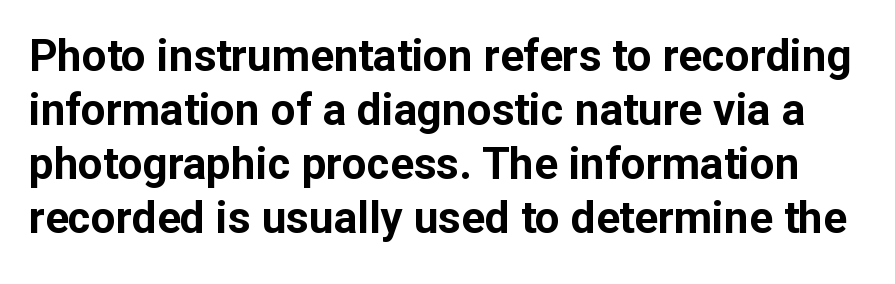
{"serif": "no", "italic": "no", "bold": "yes", "weight": "bold", "width": "normal", "stroke_contrast": "low", "x_height": "medium", "monospaced": "no", "underline": "no", "line_spacing_ratio": 1.23, "letter_spacing": "normal", "letter_spacing_em": 0.0, "glyph_px": 44}
